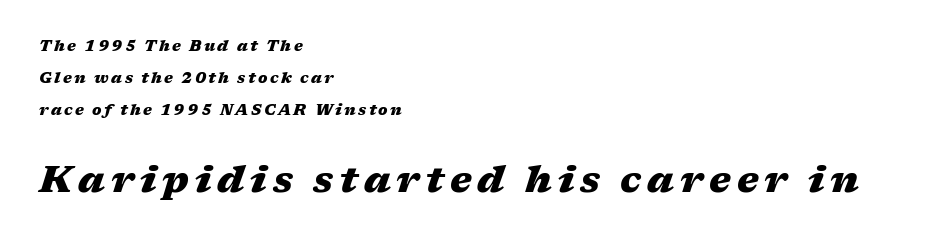
Q: Is the text bold? A: Yes.
Q: Is the text italic (slanted)? A: Yes, it leans right by about 17 degrees.
Q: Is the text underlined? A: No.
Q: How is the paragraph aligned? A: Left-aligned.
Q: Is the spacing between lines tight, normal or loose? A: Loose.
Q: Which block of text is set in a larger size, the first (top) or the second (bottom)? A: The second (bottom) one.
Q: Width (condensed, normal, or wide)? A: Wide.
Q: Stroke contrast? A: Medium.
Q: x-height? A: Medium.
Q: Monospaced? A: No.
